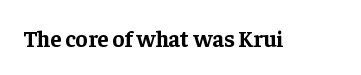
Notice how thick the strokes are: this is what a full bold looks like. In terms of letterspacing, this is plain default setting. The specimen omits any rule beneath the text block's lines. The lettering stays uniformly vertical, giving the passage a roman look.
